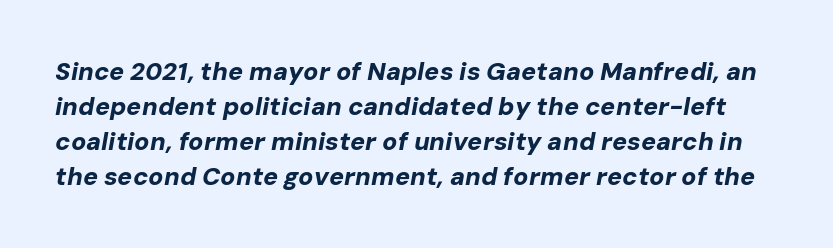
{"italic": "yes", "lean": "right", "slant_degrees": 10, "bold": "yes", "underline": "no", "line_spacing": "normal", "line_spacing_ratio": 1.4, "letter_spacing": "normal", "letter_spacing_em": 0.0, "glyph_px": 25}
